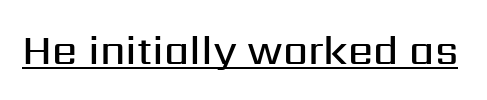
Q: Is the text bold? A: Semi-bold.
Q: Is the text italic (slanted)? A: No, it is upright.
Q: Is the typeface a serif or a sans-serif typeface? A: Sans-serif.
Q: Is the text underlined? A: Yes.
Q: Is the spacing between letters normal or unusually wide? A: Normal.
Q: Width (condensed, normal, or wide)? A: Normal.
Q: Stroke contrast? A: Medium.
Q: x-height? A: Medium.
Q: Monospaced? A: No.
